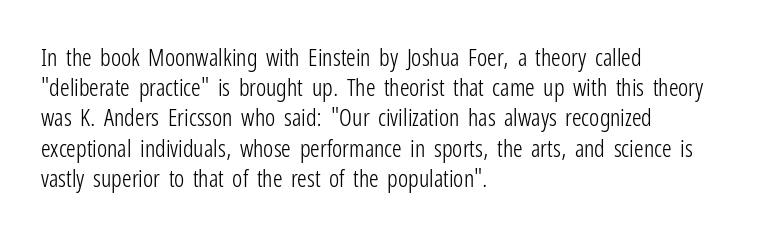
The weight would be labelled regular, book, light, or lighter still. Every stem runs plumb, perpendicular to the baseline. Descender tails drop into unmarked territory. One glance says typical: line gaps are just what's usual.
